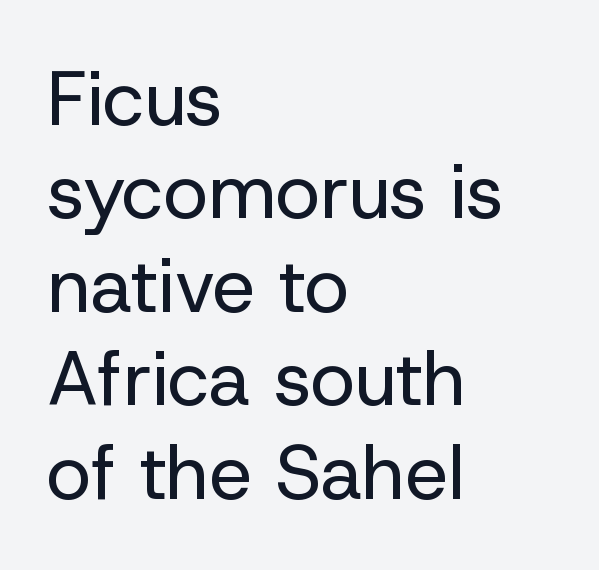
The image shows 76 px regular-weight sans-serif type, upright; set left-aligned, line spacing 1.23x, normal letter spacing, not underlined; low stroke contrast and a medium x-height.
